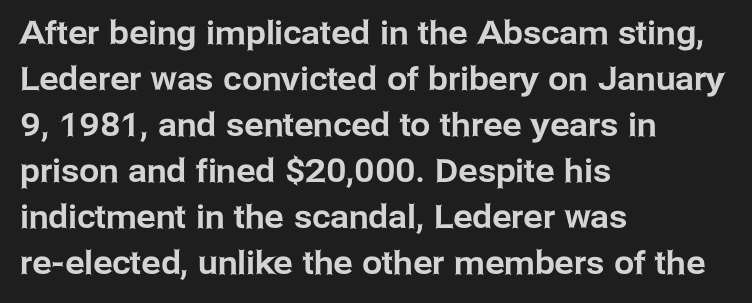
Q: Is the text italic (slanted)? A: No, it is upright.
Q: Is the typeface a serif or a sans-serif typeface? A: Sans-serif.
Q: Is the text underlined? A: No.
Q: How is the paragraph aligned? A: Left-aligned.
Q: Is the spacing between letters normal or unusually wide? A: Normal.
Q: Is the spacing between lines tight, normal or loose? A: Normal.
Q: Width (condensed, normal, or wide)? A: Normal.
Q: Stroke contrast? A: Low.
Q: x-height? A: Medium.
Q: Monospaced? A: No.
